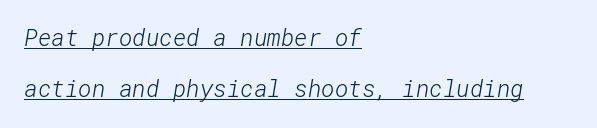
{"bold": "no", "underline": "yes", "align": "left", "line_spacing": "loose", "line_spacing_ratio": 2.22, "letter_spacing": "normal", "letter_spacing_em": 0.0, "glyph_px": 23}
